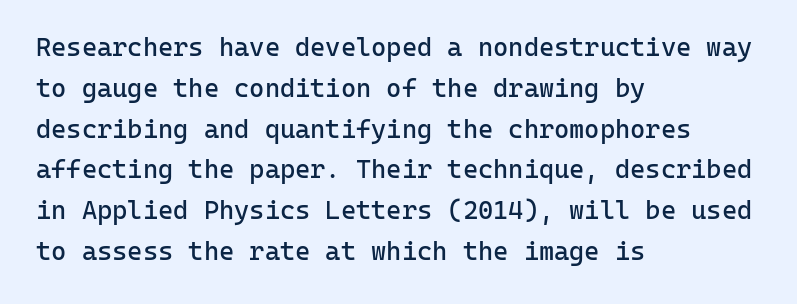
{"italic": "no", "bold": "no", "underline": "no", "align": "left", "line_spacing": "normal", "line_spacing_ratio": 1.57, "letter_spacing": "normal", "letter_spacing_em": 0.0, "glyph_px": 26}
